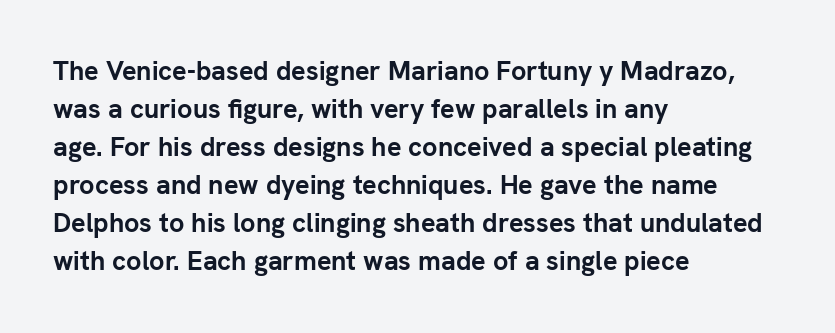
{"italic": "no", "bold": "yes", "underline": "no", "align": "left", "line_spacing": "normal", "line_spacing_ratio": 1.41, "letter_spacing": "normal", "letter_spacing_em": 0.0, "glyph_px": 27}
